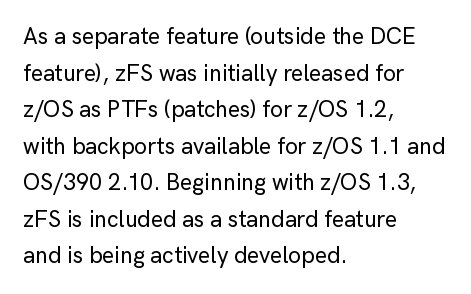
Rendered with straight, roman letterforms. Notice how the passage keeps a crisp vertical edge on the left only. A typesetter would call this leading conventional body-copy spacing. Is the letter spacing exaggerated? No — it looks like the ordinary default.
